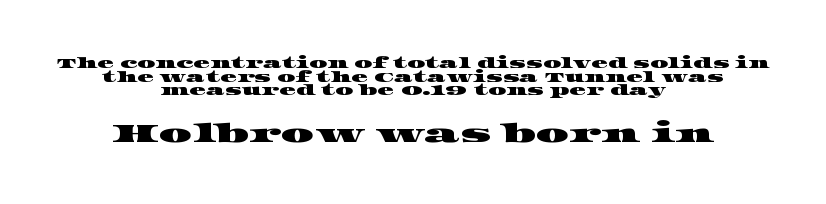
These two chunks differ in scale, with the bottom chunk taking the larger measure. Only glyphs here, with clear space below each row. There is no visible air inserted between adjacent glyphs. Notice how descenders almost collide with the ascenders below — that's tight leading.
